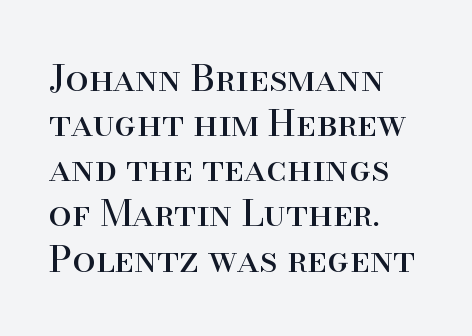
The image shows 37 px regular-weight serif type, upright; set left-aligned, line spacing 1.22x, normal letter spacing, not underlined; high stroke contrast and a small x-height.
